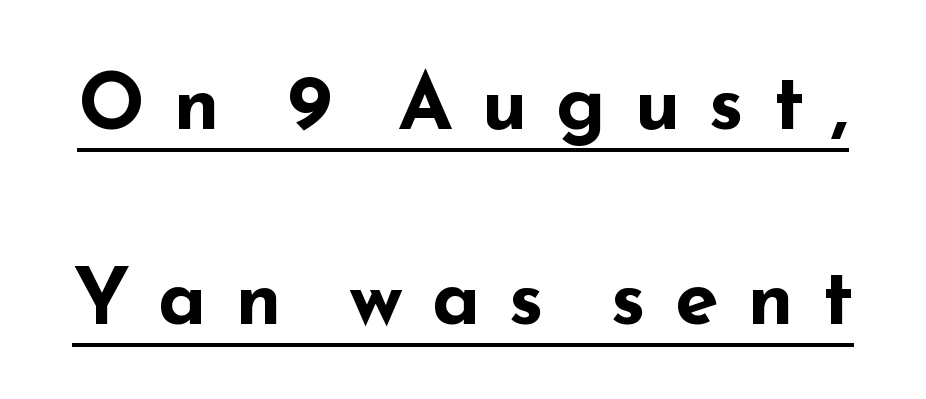
Loosely led — the rows are spread out. A sans-serif font was chosen for this passage. Check the space under the baseline: a stroke is drawn there. Characters follow at a spacing far wider than the type designer built in.
